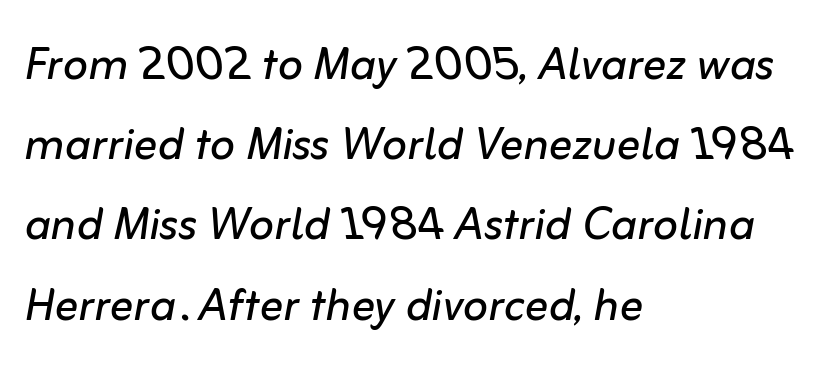
The image shows 59 px regular-weight type, italic (leaning right); set left-aligned, normal line spacing (1.36x), normal letter spacing, not underlined; low stroke contrast and a medium x-height.
